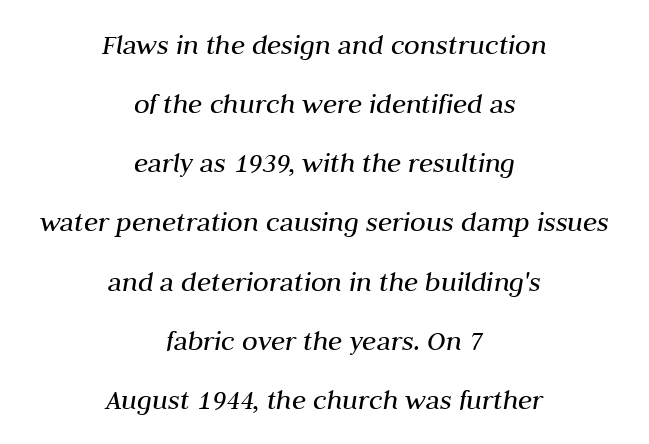
The image shows 29 px regular-weight type, italic (leaning right); set centered, loose line spacing (2.04x), normal letter spacing, not underlined; medium stroke contrast and a medium x-height.
